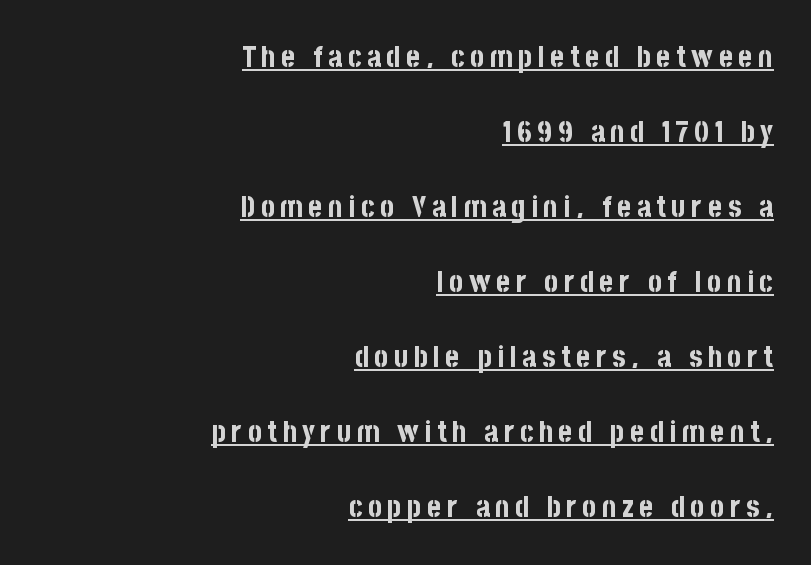
{"serif": "no", "italic": "no", "bold": "yes", "weight": "bold", "width": "condensed", "stroke_contrast": "low", "x_height": "large", "monospaced": "no", "underline": "yes", "align": "right", "line_spacing": "loose", "line_spacing_ratio": 2.5, "glyph_px": 30}
